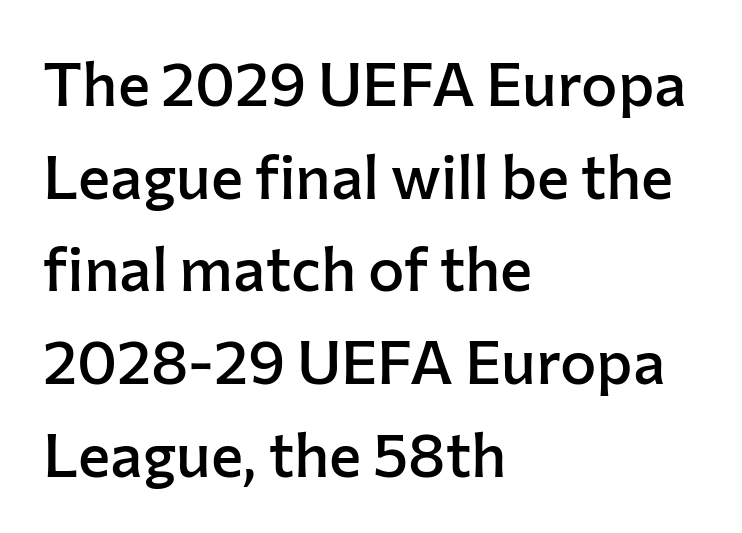
Normally led — the rows are evenly, conventionally spaced. Underline: absent. This is moderately heavy type, rendered in semibold. This rendering uses left alignment, leaving the right contour irregular. Between one letter and the next there's only the usual sliver of space.
